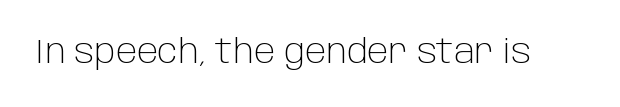
The image shows 33 px light sans-serif type, upright; set normal letter spacing, not underlined; low stroke contrast and a large x-height.
